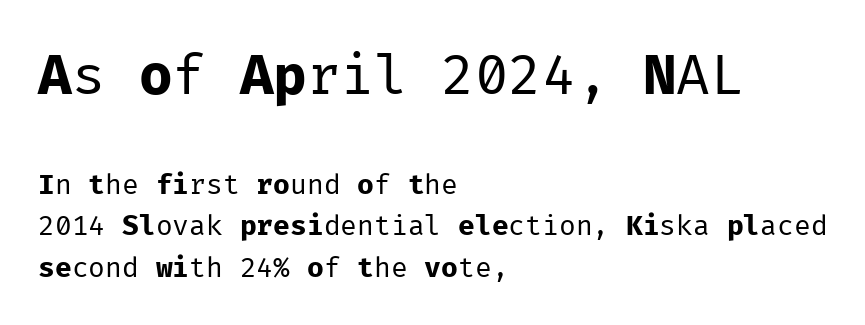
The image shows 56 px regular-weight sans-serif type, upright, monospaced; set left-aligned, normal line spacing (1.48x), normal letter spacing, not underlined; the first (top) block is 2.0x larger; low stroke contrast and a medium x-height.
